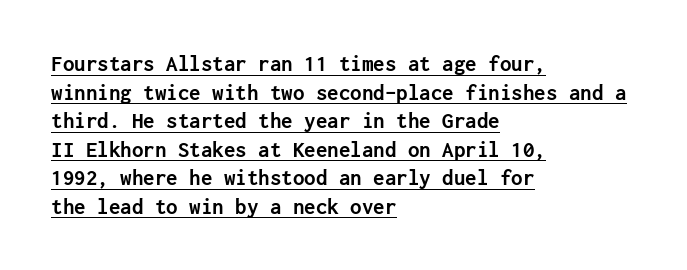
{"italic": "no", "bold": "yes", "underline": "yes", "align": "left", "line_spacing_ratio": 1.24, "letter_spacing": "normal", "letter_spacing_em": 0.0, "glyph_px": 23}
